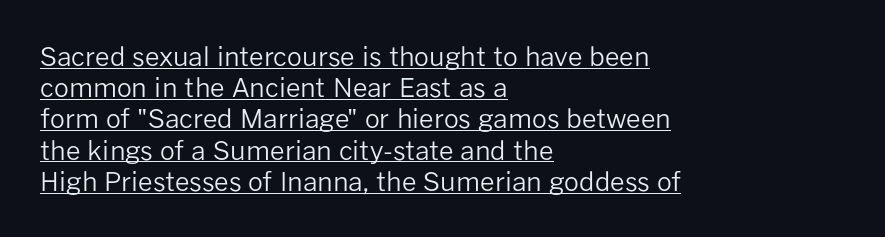
{"italic": "no", "bold": "no", "underline": "yes", "align": "left", "line_spacing_ratio": 1.2, "letter_spacing": "normal", "letter_spacing_em": 0.0, "glyph_px": 26}
